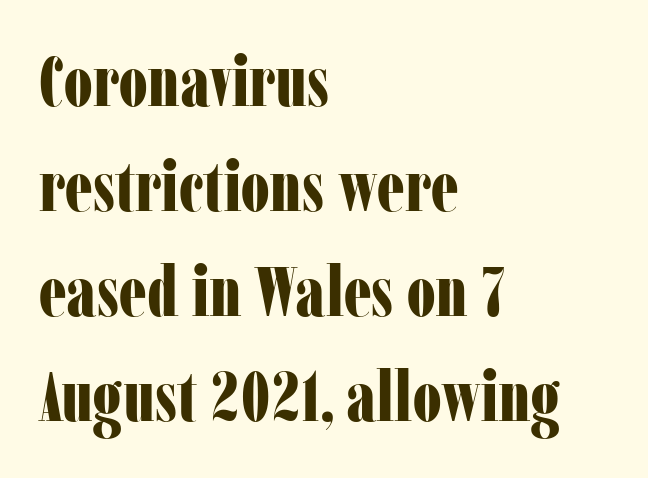
Plenty of ink on the page — the face is bold. Horizontal bands of white between lines are of average thickness. In CSS terms this would be text-align: left. This sample uses an upright cut, with every glyph sitting square on the baseline. The letters carry serifs — small finishing strokes at the ends of their stems. No word sits above an underline.
